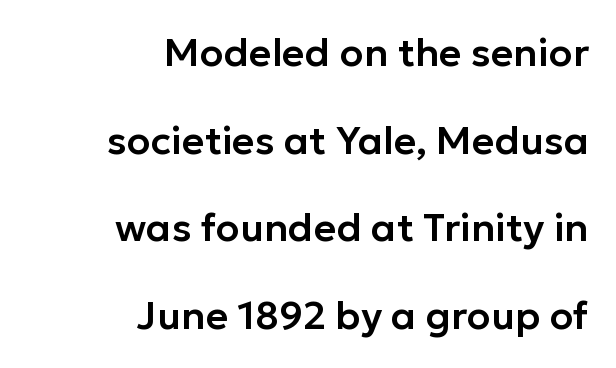
{"serif": "no", "italic": "no", "width": "normal", "stroke_contrast": "low", "x_height": "medium", "monospaced": "no", "underline": "no", "align": "right", "line_spacing": "loose", "line_spacing_ratio": 2.25, "letter_spacing": "normal", "letter_spacing_em": 0.0, "glyph_px": 39}
